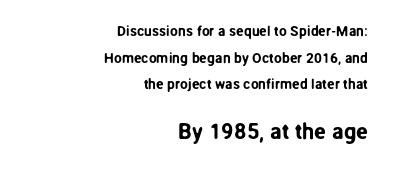
Q: Is the text italic (slanted)? A: No, it is upright.
Q: Is the text underlined? A: No.
Q: How is the paragraph aligned? A: Right-aligned.
Q: Is the spacing between letters normal or unusually wide? A: Normal.
Q: Is the spacing between lines tight, normal or loose? A: Loose.
Q: Which block of text is set in a larger size, the first (top) or the second (bottom)? A: The second (bottom) one.
